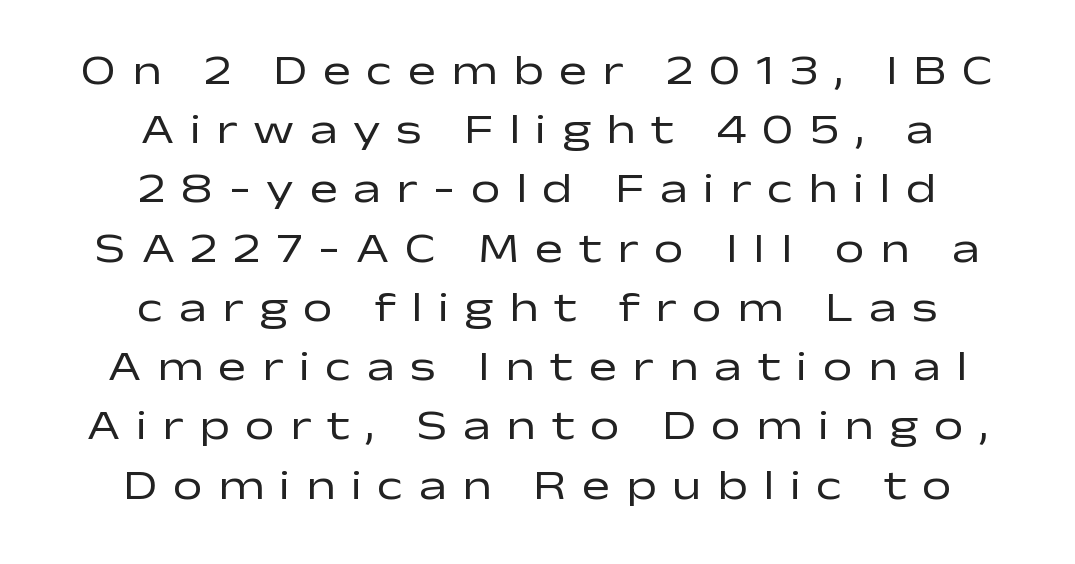
{"serif": "no", "italic": "no", "bold": "no", "weight": "regular", "width": "wide", "stroke_contrast": "low", "x_height": "medium", "monospaced": "no", "underline": "no", "align": "center", "line_spacing": "normal", "line_spacing_ratio": 1.41, "letter_spacing": "wide", "letter_spacing_em": 0.37, "glyph_px": 42}
